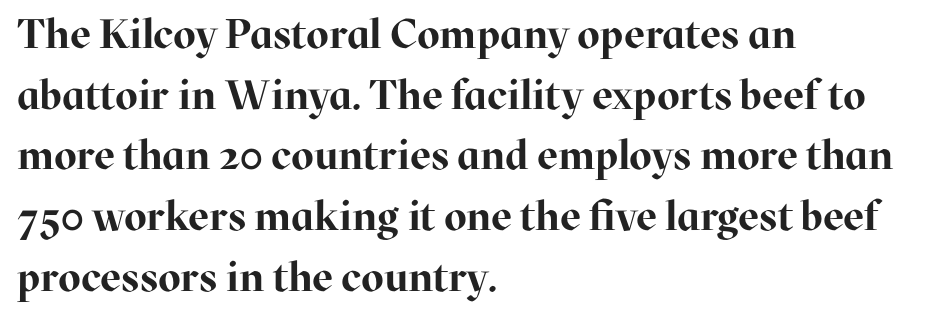
{"serif": "yes", "italic": "no", "bold": "yes", "weight": "bold", "width": "normal", "stroke_contrast": "high", "x_height": "medium", "monospaced": "no", "underline": "no", "align": "left", "line_spacing": "normal", "line_spacing_ratio": 1.48, "letter_spacing": "normal", "letter_spacing_em": 0.0, "glyph_px": 41}
